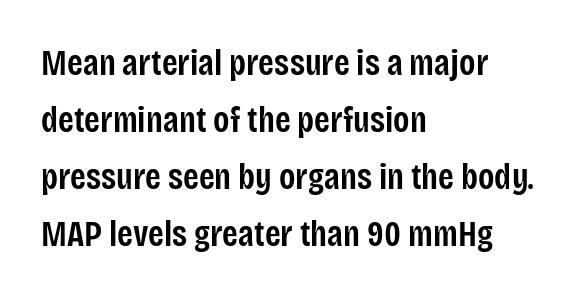
Q: Is the text bold? A: Semi-bold.
Q: Is the text italic (slanted)? A: No, it is upright.
Q: Is the typeface a serif or a sans-serif typeface? A: Sans-serif.
Q: Is the text underlined? A: No.
Q: How is the paragraph aligned? A: Left-aligned.
Q: Is the spacing between letters normal or unusually wide? A: Normal.
Q: Is the spacing between lines tight, normal or loose? A: Normal.
Q: Width (condensed, normal, or wide)? A: Condensed.
Q: Stroke contrast? A: Low.
Q: x-height? A: Large.
Q: Monospaced? A: No.
